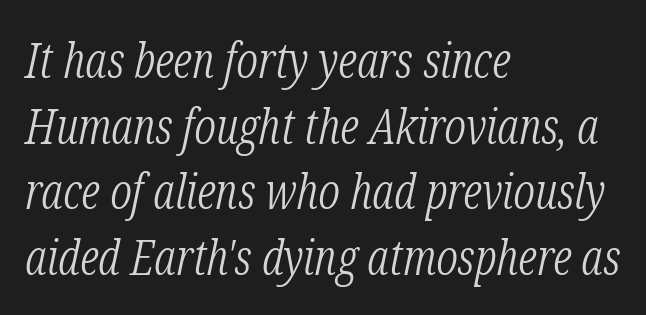
{"serif": "yes", "italic": "yes", "lean": "right", "slant_degrees": 12, "bold": "no", "weight": "light", "width": "condensed", "stroke_contrast": "low", "x_height": "medium", "monospaced": "no", "underline": "no", "align": "left", "line_spacing": "normal", "line_spacing_ratio": 1.34, "letter_spacing": "normal", "letter_spacing_em": 0.0, "glyph_px": 49}
